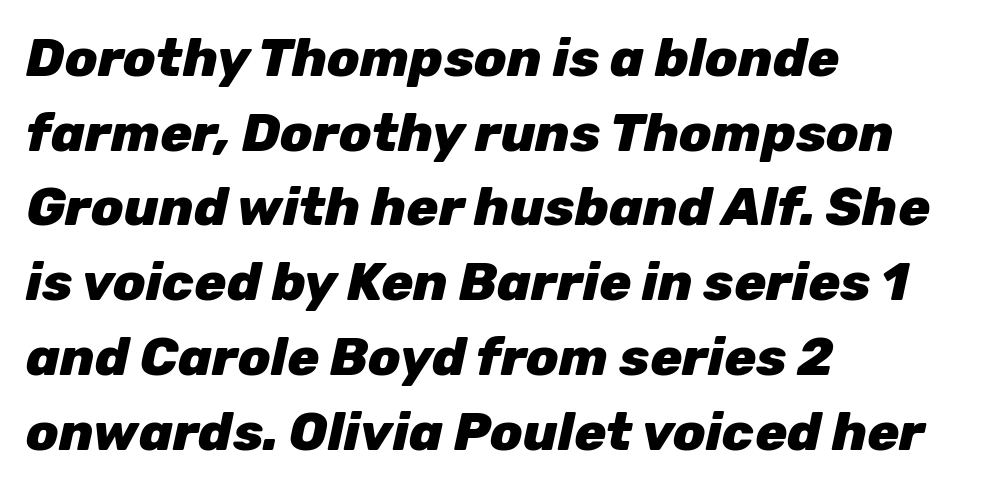
Q: Is the text bold? A: Yes.
Q: Is the text italic (slanted)? A: Yes, it leans right by about 12 degrees.
Q: Is the text underlined? A: No.
Q: How is the paragraph aligned? A: Left-aligned.
Q: Is the spacing between letters normal or unusually wide? A: Normal.
Q: Is the spacing between lines tight, normal or loose? A: Normal.
Q: Width (condensed, normal, or wide)? A: Normal.
Q: Stroke contrast? A: Low.
Q: x-height? A: Medium.
Q: Monospaced? A: No.
